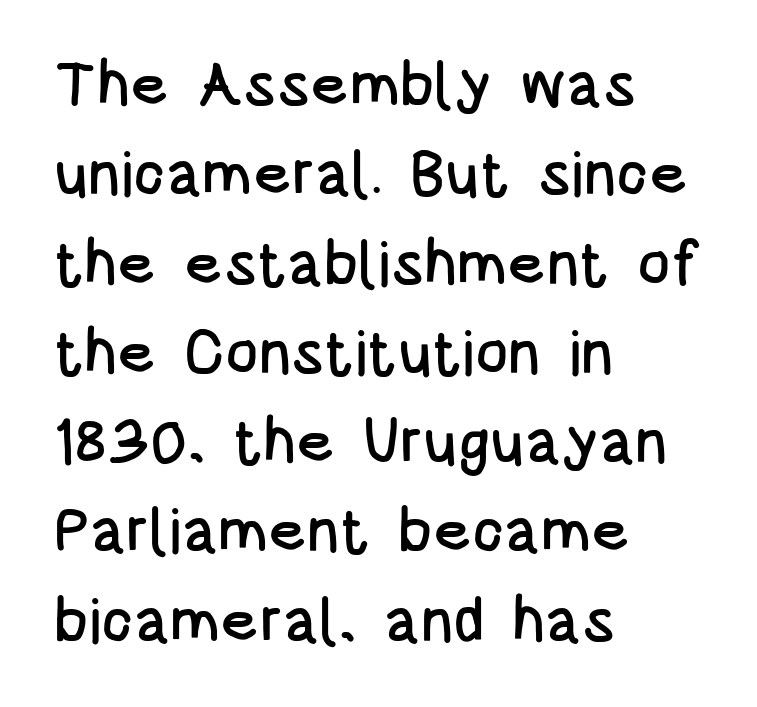
Q: Is the text italic (slanted)? A: No, it is upright.
Q: Is the typeface a serif or a sans-serif typeface? A: Sans-serif.
Q: Is the text underlined? A: No.
Q: How is the paragraph aligned? A: Left-aligned.
Q: Is the spacing between letters normal or unusually wide? A: Normal.
Q: Is the spacing between lines tight, normal or loose? A: Normal.
Q: Width (condensed, normal, or wide)? A: Condensed.
Q: Stroke contrast? A: Low.
Q: x-height? A: Large.
Q: Monospaced? A: No.
